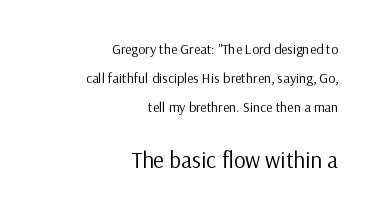
The image shows 23 px text type, upright; set right-aligned, loose line spacing (2.08x), normal letter spacing, not underlined; the second (bottom) block is 1.64x larger.
